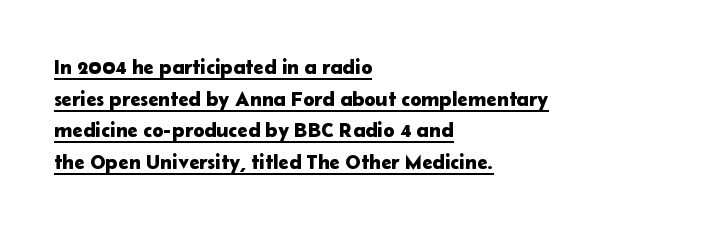
{"italic": "no", "underline": "yes", "align": "left", "line_spacing": "normal", "line_spacing_ratio": 1.51, "letter_spacing": "normal", "letter_spacing_em": 0.0, "glyph_px": 21}
